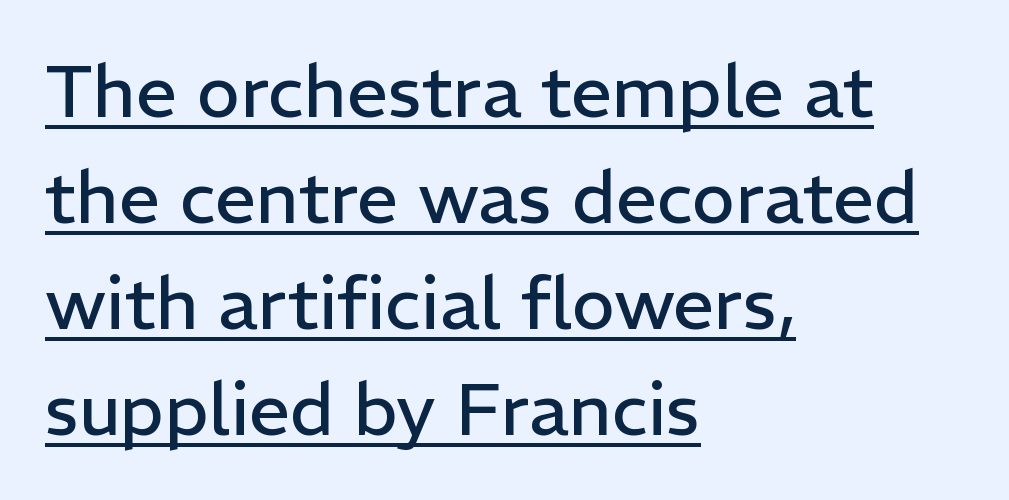
{"serif": "no", "italic": "no", "bold": "no", "weight": "regular", "width": "normal", "stroke_contrast": "low", "x_height": "medium", "monospaced": "no", "underline": "yes", "align": "left", "line_spacing": "normal", "line_spacing_ratio": 1.45, "letter_spacing": "normal", "letter_spacing_em": 0.0, "glyph_px": 73}
